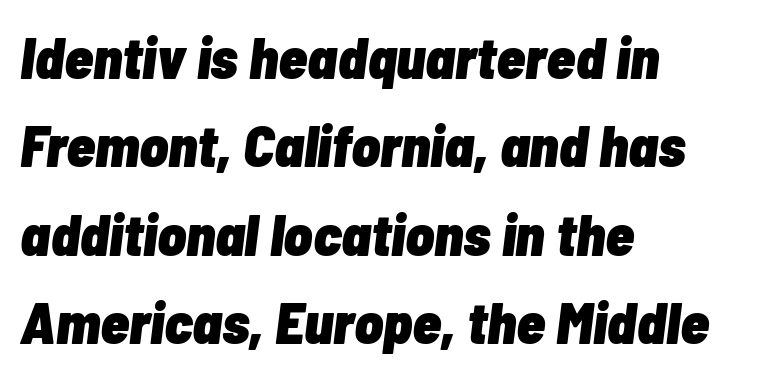
The image shows 59 px heavy, condensed type, italic (leaning right); set left-aligned, normal line spacing (1.5x), normal letter spacing, not underlined; low stroke contrast and a medium x-height.
